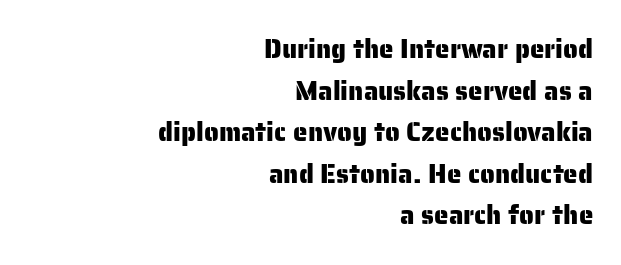
{"italic": "no", "underline": "no", "align": "right", "line_spacing": "normal", "line_spacing_ratio": 1.6, "letter_spacing": "normal", "letter_spacing_em": 0.0, "glyph_px": 26}
